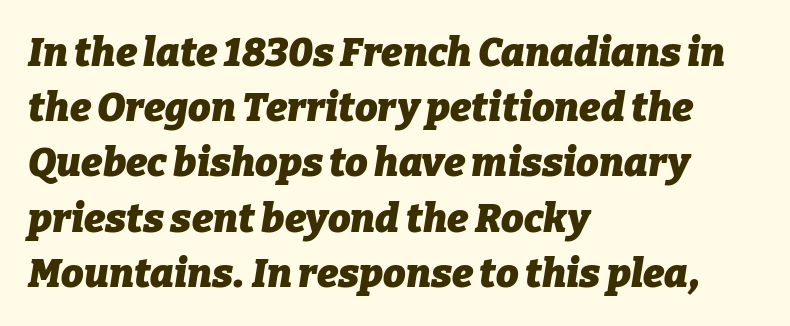
Q: Is the text bold? A: Yes.
Q: Is the text italic (slanted)? A: Yes, it leans right by about 9 degrees.
Q: Is the text underlined? A: No.
Q: How is the paragraph aligned? A: Left-aligned.
Q: Is the spacing between letters normal or unusually wide? A: Normal.
Q: Is the spacing between lines tight, normal or loose? A: Normal.
Q: Width (condensed, normal, or wide)? A: Normal.
Q: Stroke contrast? A: Low.
Q: x-height? A: Medium.
Q: Monospaced? A: No.
